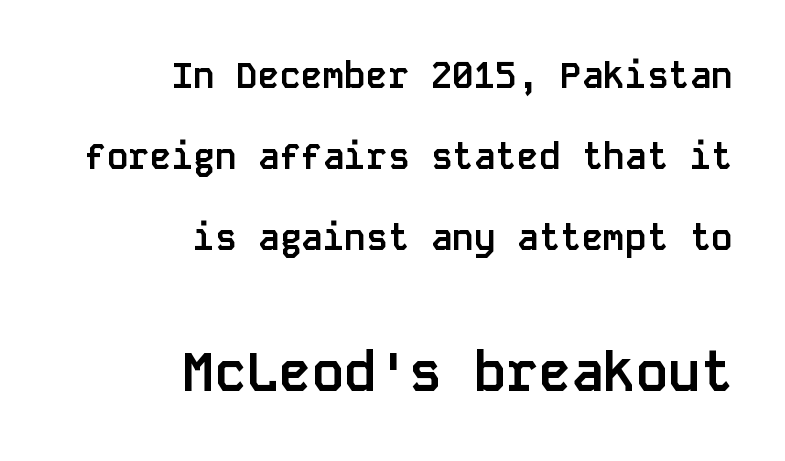
This rendering uses right alignment, leaving the left contour irregular. This sample has the even, mechanical cadence of fixed-width lettering. The rendering uses a large line-height, opening up the rows. Nobody touched the tracking dial on this one. You can tell from the bare stems that sans-serif type was used. The glyphs have the mass of a bold cut.
